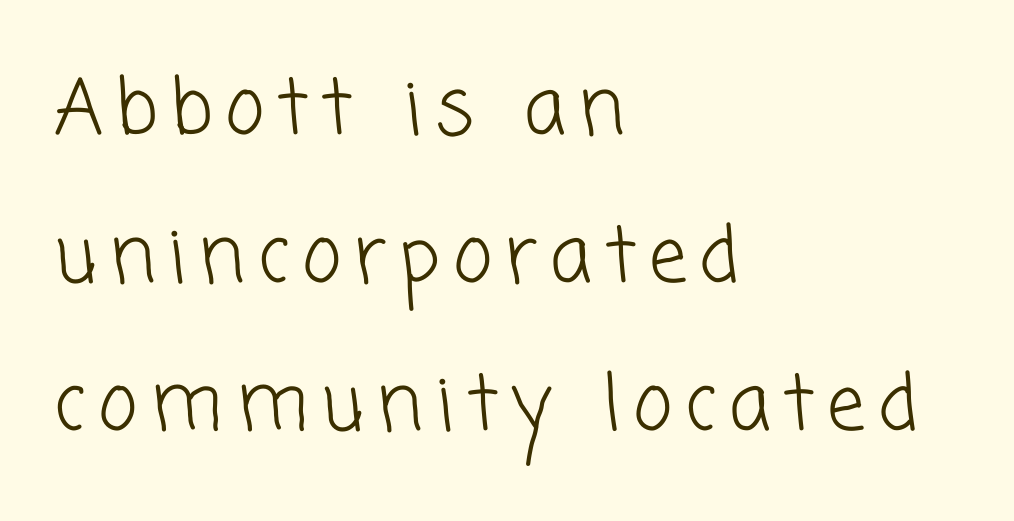
The gap between lines stays unmarked. Character widths vary here, with narrow letters taking less room than wide ones. Vertical stems look standard width or narrower in stroke. This rendering uses left alignment, leaving the right contour irregular. Notice the wide empty band between every row — that's loose leading.
